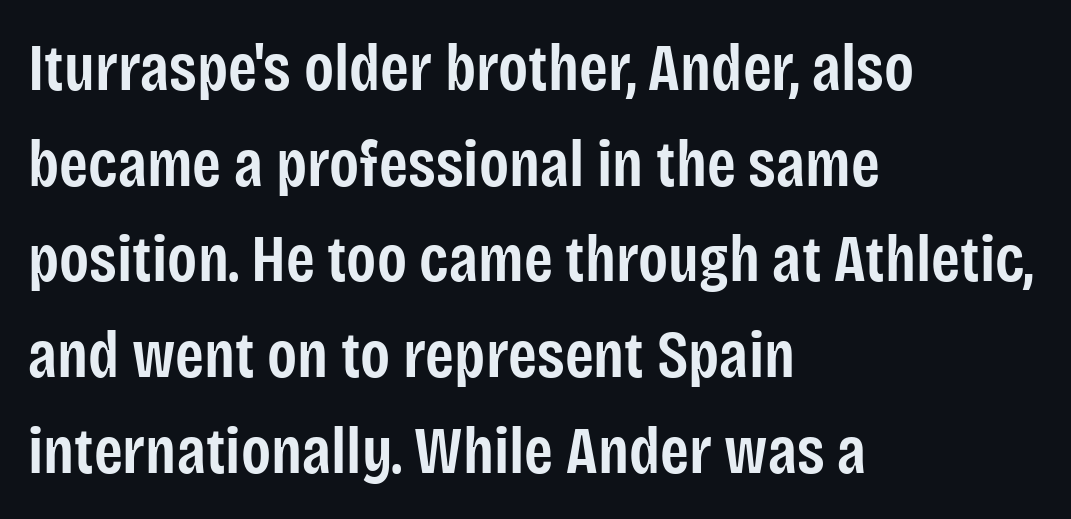
Q: Is the text bold? A: Semi-bold.
Q: Is the text italic (slanted)? A: No, it is upright.
Q: Is the typeface a serif or a sans-serif typeface? A: Sans-serif.
Q: Is the text underlined? A: No.
Q: How is the paragraph aligned? A: Left-aligned.
Q: Is the spacing between letters normal or unusually wide? A: Normal.
Q: Is the spacing between lines tight, normal or loose? A: Normal.
Q: Width (condensed, normal, or wide)? A: Condensed.
Q: Stroke contrast? A: Low.
Q: x-height? A: Large.
Q: Monospaced? A: No.
